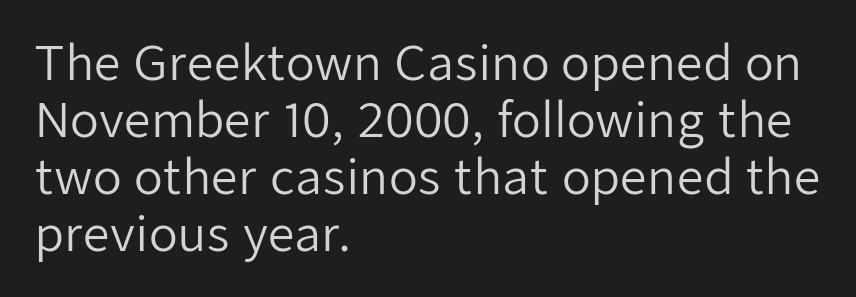
The type family on display is of the sans-serif kind. You could call the tracking neutral — neither tight nor loose. Upright lettering throughout. These lines are rendered in a variable-pitch font.
